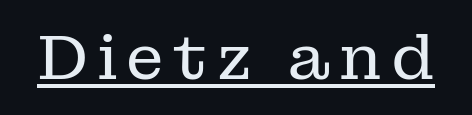
Q: Is the text bold? A: No.
Q: Is the text italic (slanted)? A: No, it is upright.
Q: Is the typeface a serif or a sans-serif typeface? A: Serif.
Q: Is the text underlined? A: Yes.
Q: Width (condensed, normal, or wide)? A: Normal.
Q: Stroke contrast? A: Low.
Q: x-height? A: Medium.
Q: Monospaced? A: No.
